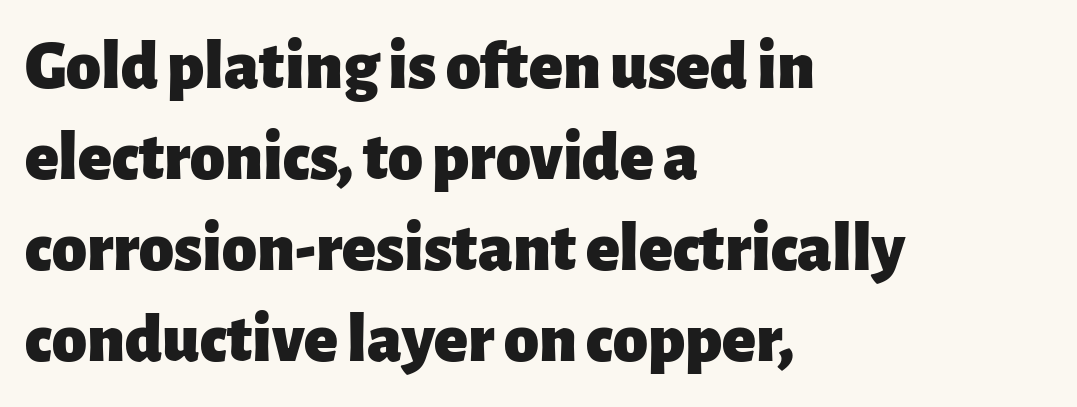
{"serif": "no", "italic": "no", "bold": "yes", "weight": "heavy", "width": "normal", "stroke_contrast": "low", "x_height": "medium", "monospaced": "no", "underline": "no", "align": "left", "line_spacing": "normal", "line_spacing_ratio": 1.3, "letter_spacing": "normal", "letter_spacing_em": 0.0, "glyph_px": 70}
